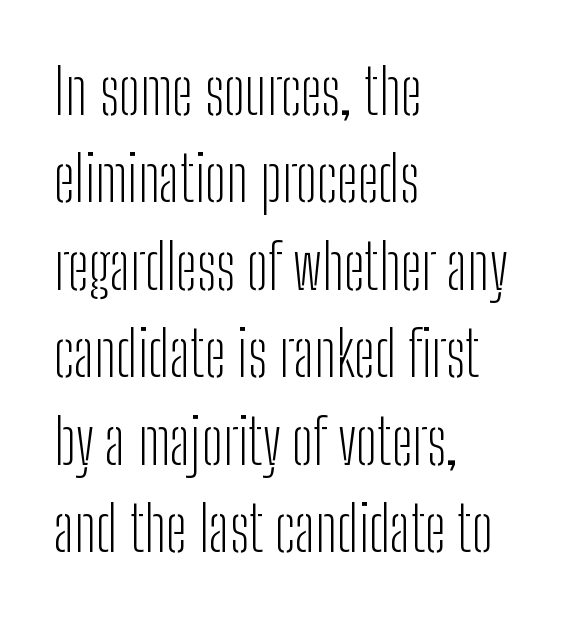
Spacing between characters is what you'd get straight out of the box. Looks like regular typesetting: each glyph gets only the width it needs. Beneath every word, the page is bare. Stroke thickness stays within the range of a standard reading face or lighter. Quick note: not italic, upright. The passage shown stacks its lines at a standard gap.
